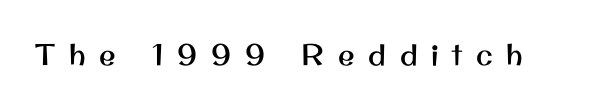
The image shows 30 px sans-serif type, upright; set unusually wide letter spacing (+0.46 em), not underlined; medium stroke contrast and a small x-height.
